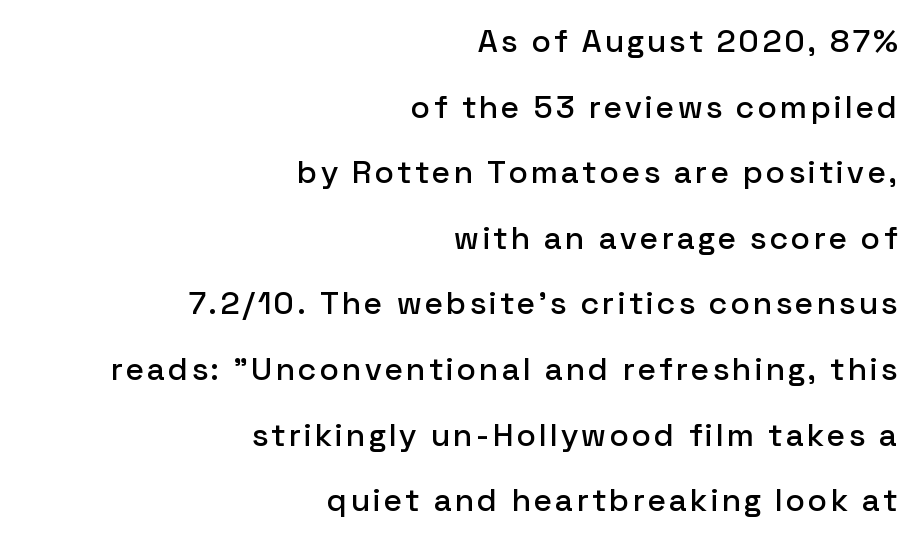
Q: Is the text italic (slanted)? A: No, it is upright.
Q: Is the typeface a serif or a sans-serif typeface? A: Sans-serif.
Q: Is the text underlined? A: No.
Q: How is the paragraph aligned? A: Right-aligned.
Q: Is the spacing between lines tight, normal or loose? A: Loose.
Q: Width (condensed, normal, or wide)? A: Normal.
Q: Stroke contrast? A: Low.
Q: x-height? A: Medium.
Q: Monospaced? A: No.
